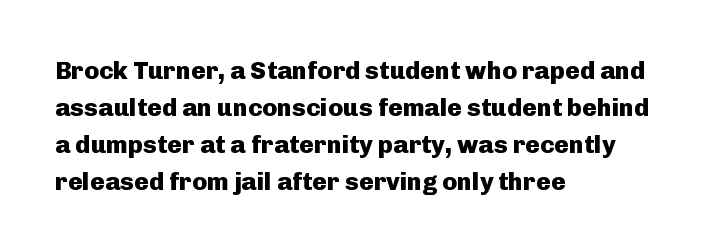
Q: Is the text bold? A: Yes.
Q: Is the text italic (slanted)? A: No, it is upright.
Q: Is the text underlined? A: No.
Q: How is the paragraph aligned? A: Left-aligned.
Q: Is the spacing between letters normal or unusually wide? A: Normal.
Q: Is the spacing between lines tight, normal or loose? A: Normal.
